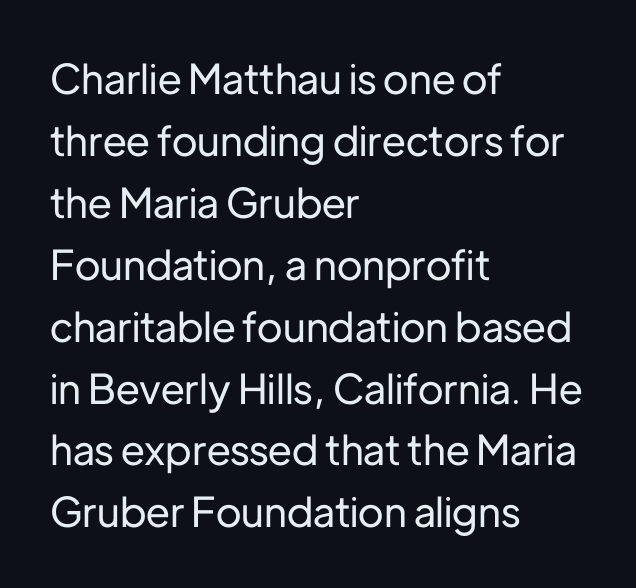
The image shows 41 px sans-serif type, upright; set left-aligned, normal line spacing (1.51x), normal letter spacing, not underlined; low stroke contrast and a medium x-height.
